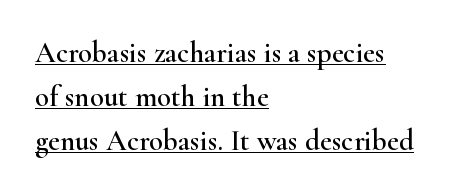
Q: Is the text italic (slanted)? A: No, it is upright.
Q: Is the typeface a serif or a sans-serif typeface? A: Serif.
Q: Is the text underlined? A: Yes.
Q: How is the paragraph aligned? A: Left-aligned.
Q: Is the spacing between letters normal or unusually wide? A: Normal.
Q: Is the spacing between lines tight, normal or loose? A: Normal.
Q: Width (condensed, normal, or wide)? A: Wide.
Q: Stroke contrast? A: High.
Q: x-height? A: Small.
Q: Monospaced? A: No.
